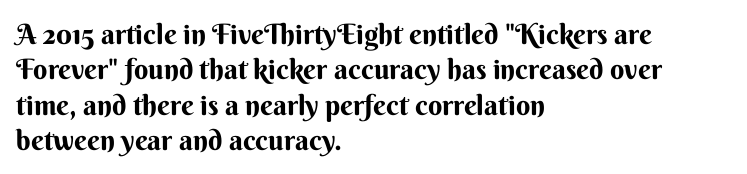
{"serif": "no", "italic": "no", "width": "normal", "stroke_contrast": "medium", "x_height": "small", "monospaced": "no", "underline": "no", "align": "left", "line_spacing": "normal", "line_spacing_ratio": 1.26, "letter_spacing": "normal", "letter_spacing_em": 0.0, "glyph_px": 28}
